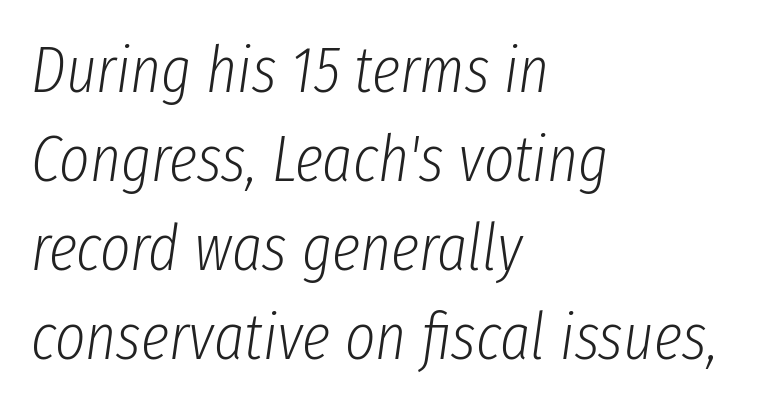
The image shows 65 px light, condensed type, italic (leaning right); set left-aligned, normal line spacing (1.37x), normal letter spacing, not underlined; low stroke contrast and a medium x-height.
